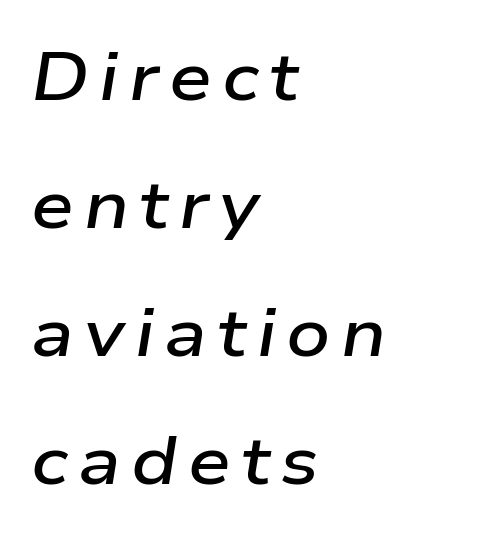
The image shows 68 px semibold, wide type, italic (leaning right); set left-aligned, line spacing 1.88x, not underlined; low stroke contrast and a medium x-height.
